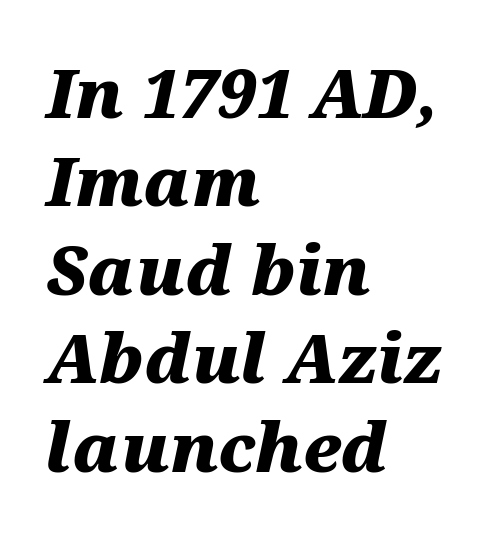
{"italic": "yes", "lean": "right", "slant_degrees": 12, "bold": "yes", "weight": "heavy", "width": "wide", "stroke_contrast": "medium", "x_height": "medium", "monospaced": "no", "underline": "no", "align": "left", "line_spacing": "normal", "line_spacing_ratio": 1.32, "letter_spacing": "normal", "letter_spacing_em": 0.0, "glyph_px": 67}
